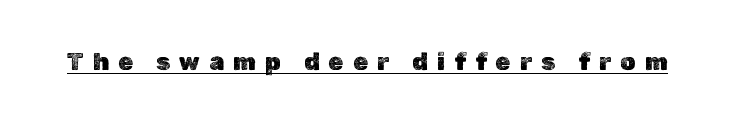
Q: Is the text italic (slanted)? A: No, it is upright.
Q: Is the text underlined? A: Yes.
Q: Is the spacing between letters normal or unusually wide? A: Unusually wide.
